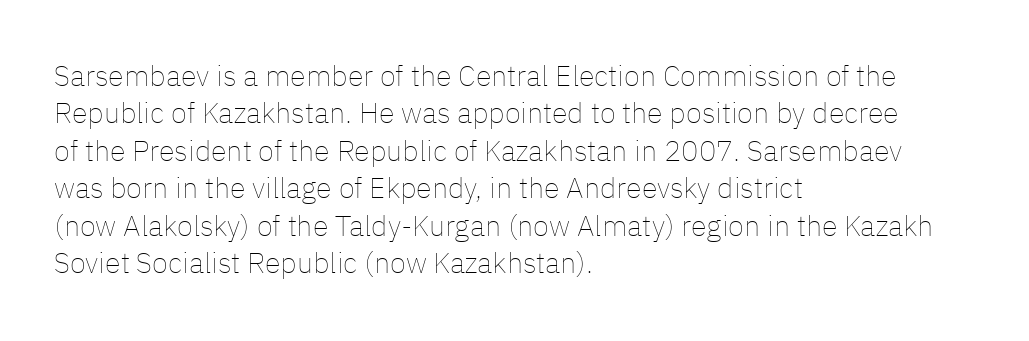
{"italic": "no", "bold": "no", "weight": "thin", "width": "normal", "stroke_contrast": "low", "x_height": "medium", "monospaced": "no", "underline": "no", "align": "left", "line_spacing": "normal", "line_spacing_ratio": 1.29, "letter_spacing": "normal", "letter_spacing_em": 0.0, "glyph_px": 29}
